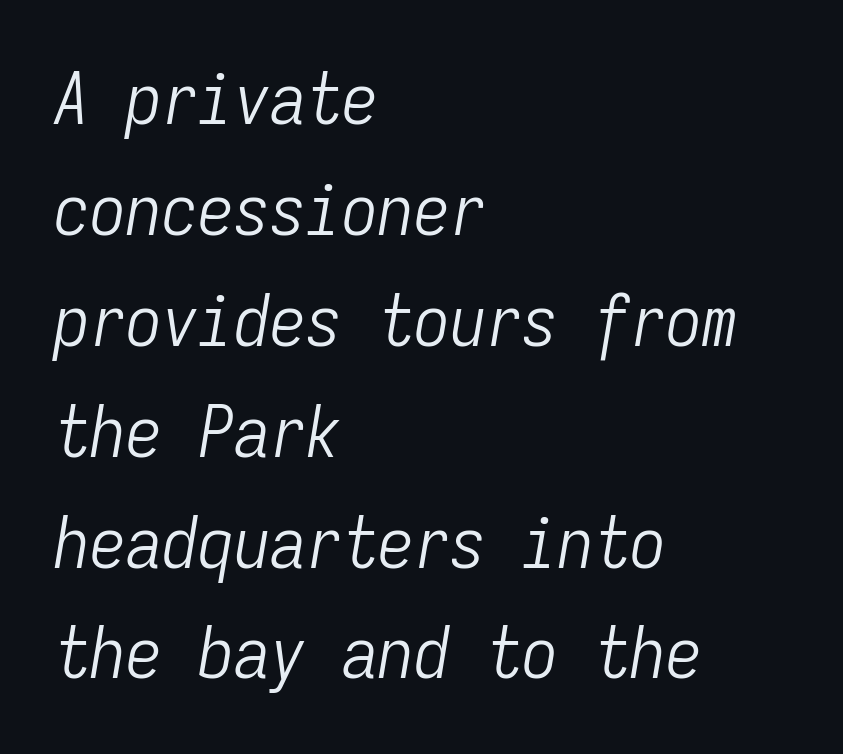
Every row of glyphs begins at an identical x-position on the left. The area under the type is left untouched. The face looks like a standard text weight, possibly lighter. Whoever set this chose a conventional vertical rhythm. Between one letter and the next there's only the usual sliver of space.
